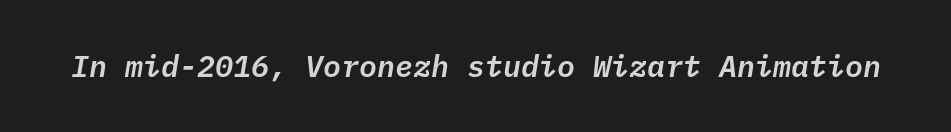
The face used here is monospaced, like something from a code editor. Compared with ordinary roman type, these characters are visibly tilted. Beneath every word, the page is bare. This sample uses plain, unmodified letter spacing.
